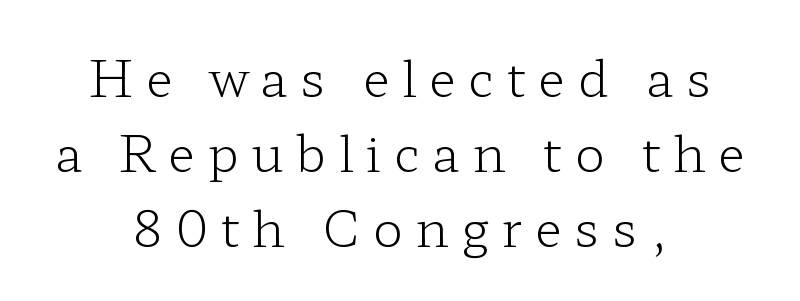
The image shows 50 px light, wide serif type, upright; set centered, normal line spacing (1.5x), unusually wide letter spacing (+0.25 em), not underlined; low stroke contrast and a medium x-height.
